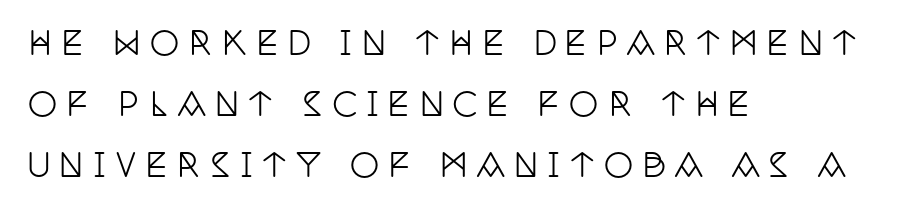
Q: Is the text italic (slanted)? A: No, it is upright.
Q: Is the typeface a serif or a sans-serif typeface? A: Serif.
Q: Is the text underlined? A: No.
Q: How is the paragraph aligned? A: Left-aligned.
Q: Is the spacing between letters normal or unusually wide? A: Unusually wide.
Q: Width (condensed, normal, or wide)? A: Condensed.
Q: Stroke contrast? A: Low.
Q: x-height? A: Large.
Q: Monospaced? A: No.
